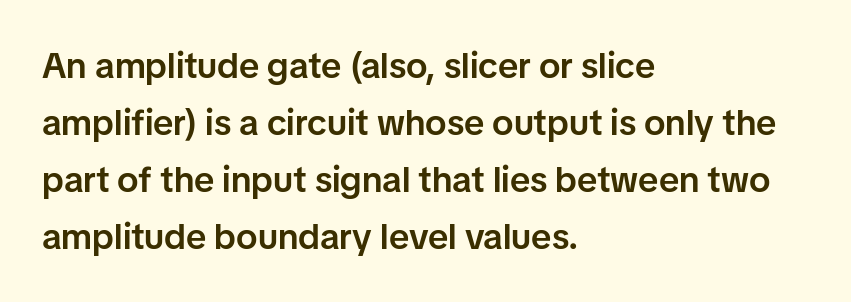
The image shows 36 px semibold sans-serif type, upright; set left-aligned, normal line spacing (1.58x), normal letter spacing, not underlined; low stroke contrast and a medium x-height.
